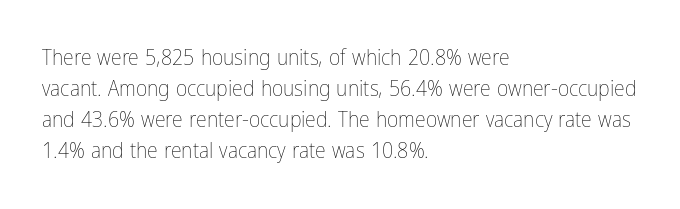
The words here are not underlined. Default kerning and tracking; the words read as compact shapes. The paragraph shown leans on its left margin. Posture: straight, roman, zero tilt. Vertical stems look standard width or narrower in stroke. Vertical spacing — default.
